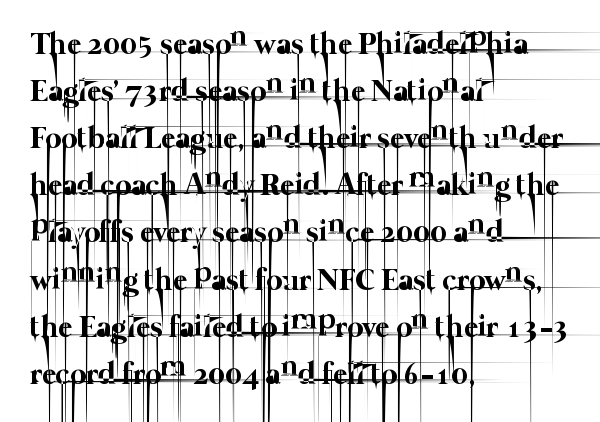
The paragraph has a hard left edge and a soft right edge. The glyphs are unaccompanied by any horizontal stroke below them. The tracking reads as untouched default to a designer's eye. Think of a printed novel: that variable character pitch is what you see here. No extra ink here — the face is not bold.
